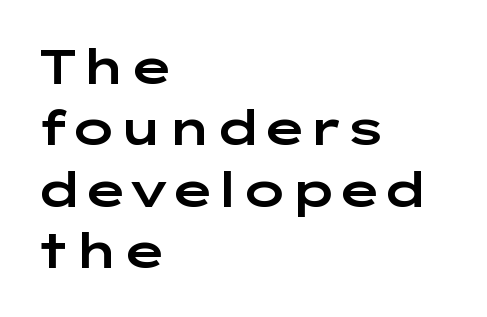
The image shows 48 px wide sans-serif type, upright; set left-aligned, normal line spacing (1.28x), normal letter spacing, not underlined; low stroke contrast and a medium x-height.
